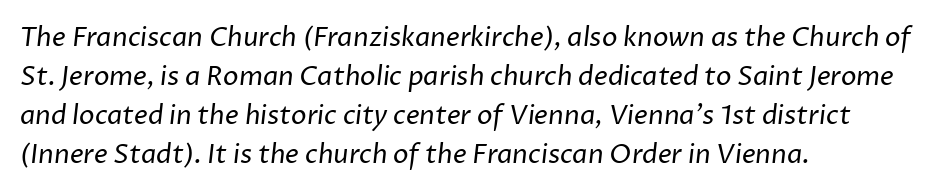
{"bold": "no", "underline": "no", "align": "left", "line_spacing": "normal", "line_spacing_ratio": 1.5, "letter_spacing": "normal", "letter_spacing_em": 0.0, "glyph_px": 26}
